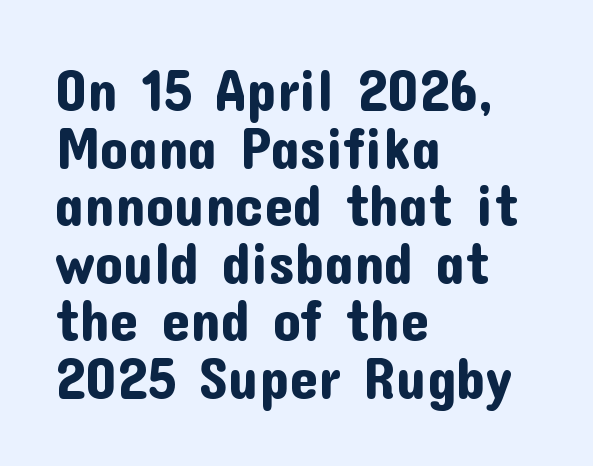
Character widths vary here, with narrow letters taking less room than wide ones. When letters stand straight like this, we call the style roman or upright. The paragraph shown leans on its left margin. Anything drawn beneath the words? Only blank space.
